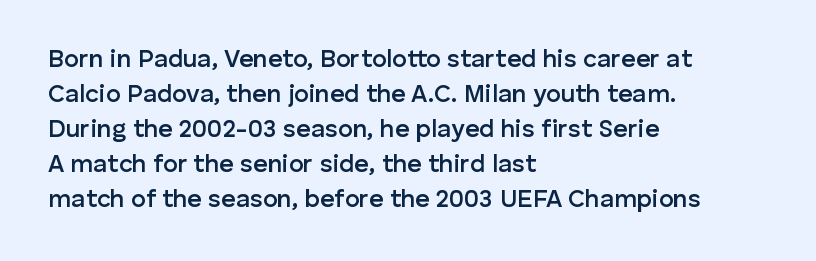
{"italic": "no", "bold": "semi", "underline": "no", "align": "left", "line_spacing": "normal", "line_spacing_ratio": 1.4, "letter_spacing": "normal", "letter_spacing_em": 0.0, "glyph_px": 25}
